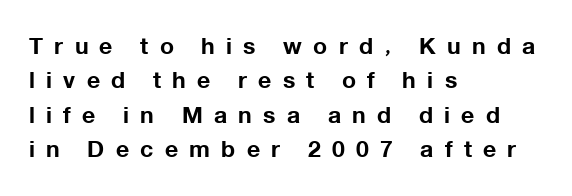
Q: Is the text bold? A: Yes.
Q: Is the text italic (slanted)? A: No, it is upright.
Q: Is the text underlined? A: No.
Q: How is the paragraph aligned? A: Left-aligned.
Q: Is the spacing between letters normal or unusually wide? A: Unusually wide.
Q: Is the spacing between lines tight, normal or loose? A: Normal.
